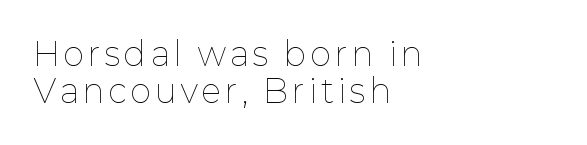
{"italic": "no", "bold": "no", "weight": "thin", "width": "normal", "stroke_contrast": "low", "x_height": "medium", "monospaced": "no", "underline": "no", "align": "left", "line_spacing_ratio": 1.16, "glyph_px": 32}
